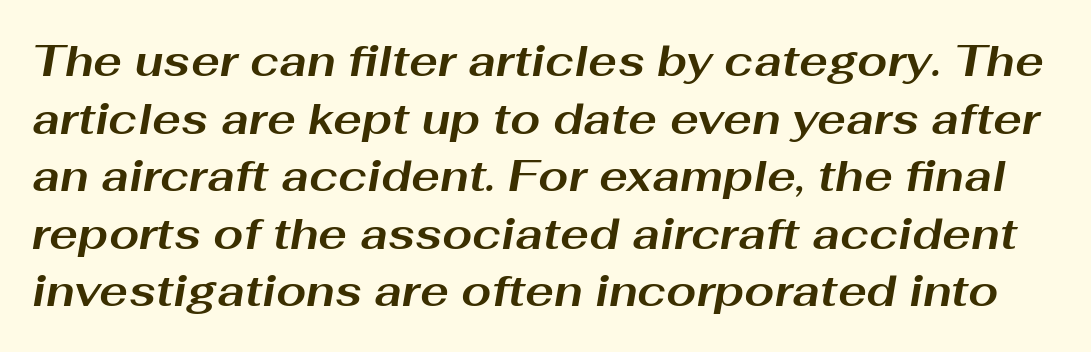
The image shows 43 px bold, wide type, italic (leaning right); set normal line spacing (1.34x), normal letter spacing, not underlined; medium stroke contrast and a medium x-height.
